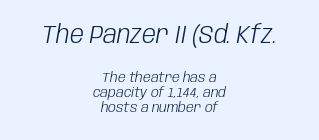
If you folded the block vertically in half, each line would mirror itself in length. Here the first block reads like a headline and the second like body copy. Type without underlining. Stem width sits at or under what a default text font uses. Nothing unusual about the tracking: characters are spaced as the font intends.
